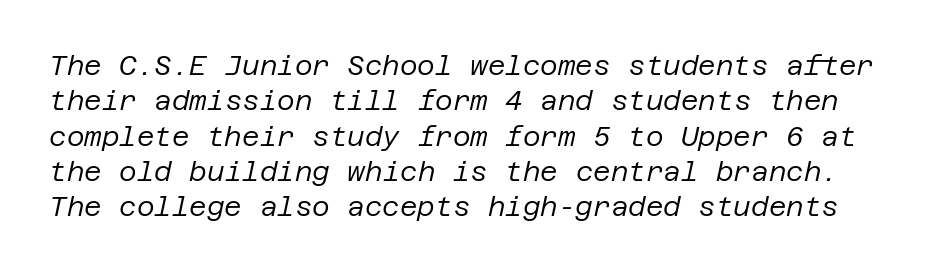
{"italic": "yes", "lean": "right", "slant_degrees": 12, "bold": "no", "underline": "no", "line_spacing": "normal", "line_spacing_ratio": 1.31, "letter_spacing": "normal", "letter_spacing_em": 0.0, "glyph_px": 27}
